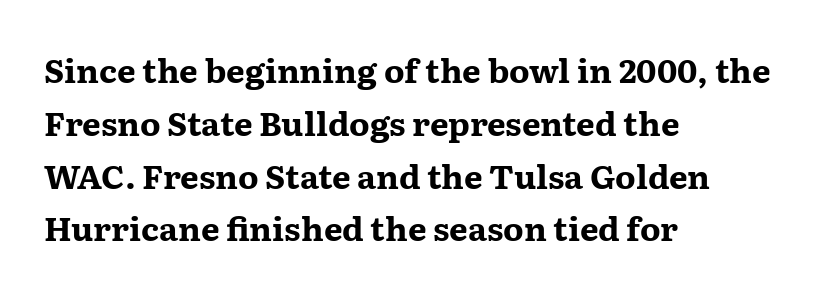
Typographically, this falls in the serif category. Is there any slant? The stems are plumb. The strip under each line holds only bare page. Pretty heavy lettering here — definitely bold.
